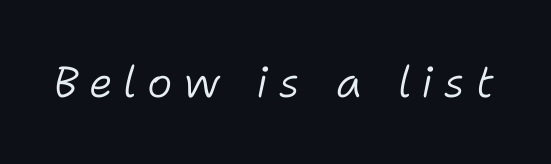
{"italic": "yes", "lean": "right", "slant_degrees": 11, "bold": "no", "weight": "light", "width": "normal", "stroke_contrast": "low", "x_height": "medium", "monospaced": "no", "underline": "no", "letter_spacing": "wide", "letter_spacing_em": 0.25, "glyph_px": 43}
